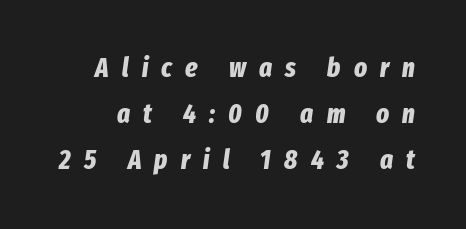
Q: Is the text bold? A: Yes.
Q: Is the text italic (slanted)? A: Yes, it leans right by about 8 degrees.
Q: Is the text underlined? A: No.
Q: Is the spacing between letters normal or unusually wide? A: Unusually wide.
